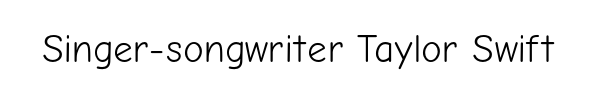
{"serif": "no", "italic": "no", "bold": "no", "weight": "light", "width": "normal", "stroke_contrast": "low", "x_height": "medium", "monospaced": "no", "underline": "no", "letter_spacing": "normal", "letter_spacing_em": 0.0, "glyph_px": 39}
